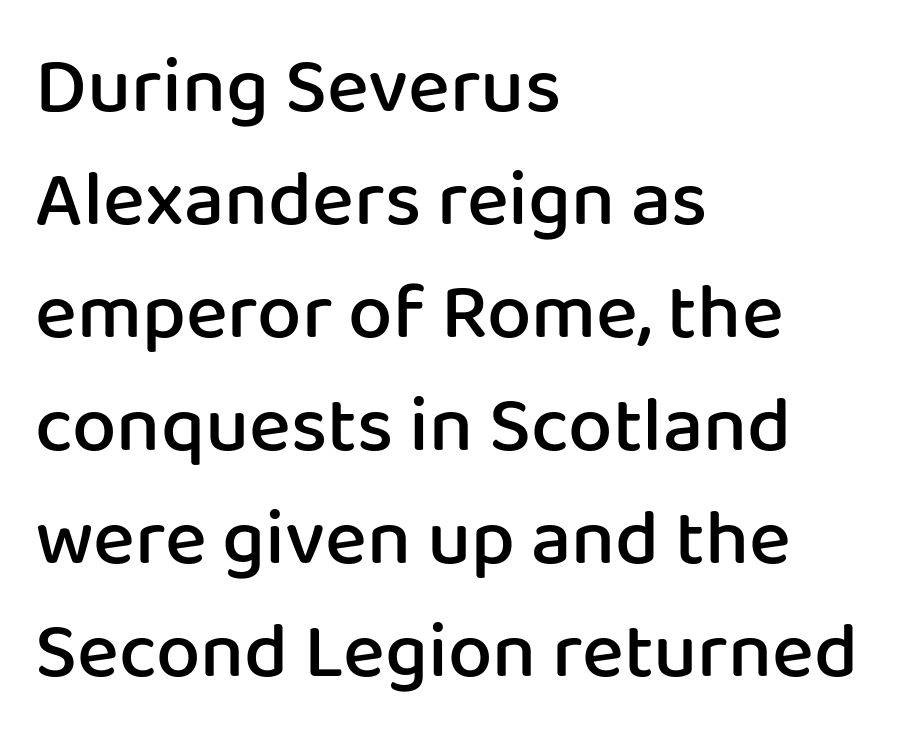
Q: Is the text bold? A: Semi-bold.
Q: Is the text italic (slanted)? A: No, it is upright.
Q: Is the typeface a serif or a sans-serif typeface? A: Sans-serif.
Q: Is the text underlined? A: No.
Q: How is the paragraph aligned? A: Left-aligned.
Q: Is the spacing between letters normal or unusually wide? A: Normal.
Q: Is the spacing between lines tight, normal or loose? A: Normal.
Q: Width (condensed, normal, or wide)? A: Normal.
Q: Stroke contrast? A: Low.
Q: x-height? A: Medium.
Q: Monospaced? A: No.
